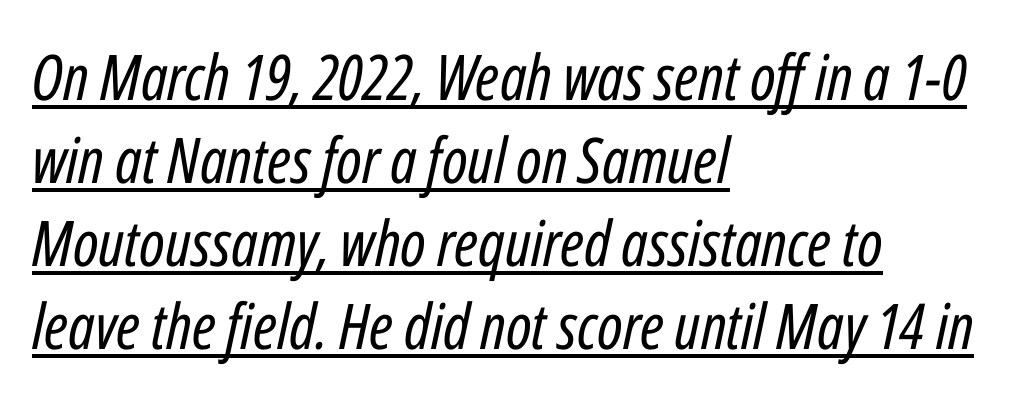
Q: Is the text bold? A: No.
Q: Is the text italic (slanted)? A: Yes, it leans right by about 12 degrees.
Q: Is the text underlined? A: Yes.
Q: How is the paragraph aligned? A: Left-aligned.
Q: Is the spacing between letters normal or unusually wide? A: Normal.
Q: Is the spacing between lines tight, normal or loose? A: Normal.
Q: Width (condensed, normal, or wide)? A: Condensed.
Q: Stroke contrast? A: Low.
Q: x-height? A: Medium.
Q: Monospaced? A: No.
